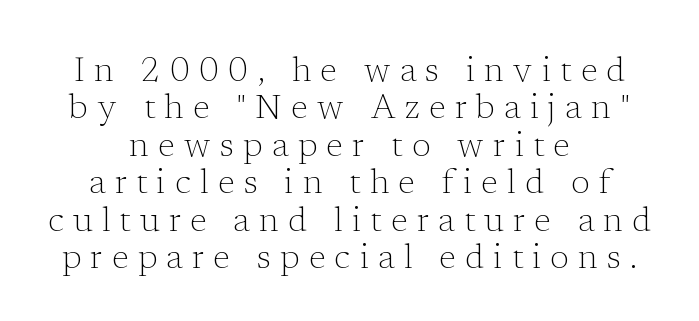
The image shows 34 px light serif type, upright; set centered, tight line spacing (1.1x), unusually wide letter spacing (+0.28 em), not underlined; low stroke contrast and a medium x-height.
